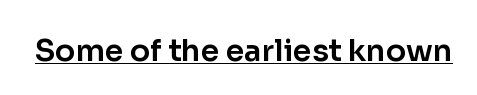
{"serif": "no", "italic": "no", "width": "normal", "stroke_contrast": "low", "x_height": "medium", "monospaced": "no", "underline": "yes", "letter_spacing": "normal", "letter_spacing_em": 0.0, "glyph_px": 30}
